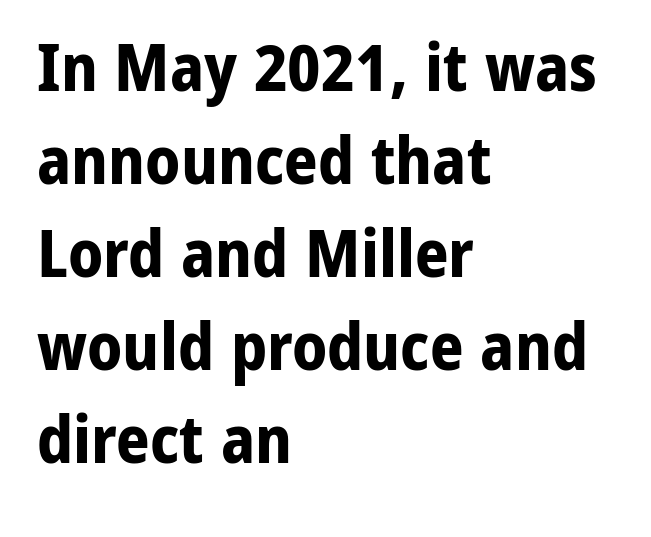
The image shows 66 px bold sans-serif type, upright; set left-aligned, normal line spacing (1.41x), normal letter spacing, not underlined; low stroke contrast and a medium x-height.
